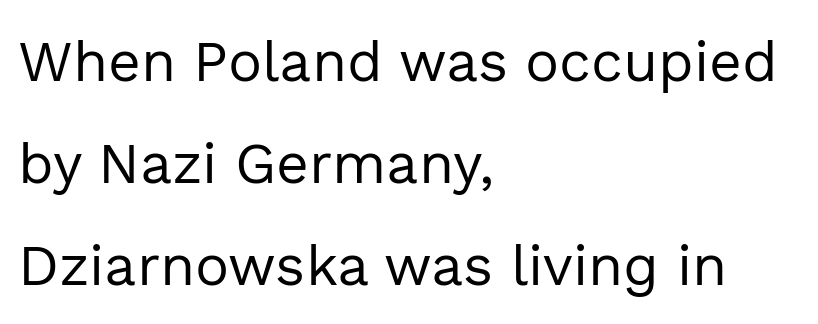
Q: Is the text bold? A: No.
Q: Is the text italic (slanted)? A: No, it is upright.
Q: Is the typeface a serif or a sans-serif typeface? A: Sans-serif.
Q: Is the text underlined? A: No.
Q: How is the paragraph aligned? A: Left-aligned.
Q: Is the spacing between letters normal or unusually wide? A: Normal.
Q: Width (condensed, normal, or wide)? A: Normal.
Q: x-height? A: Medium.
Q: Monospaced? A: No.
